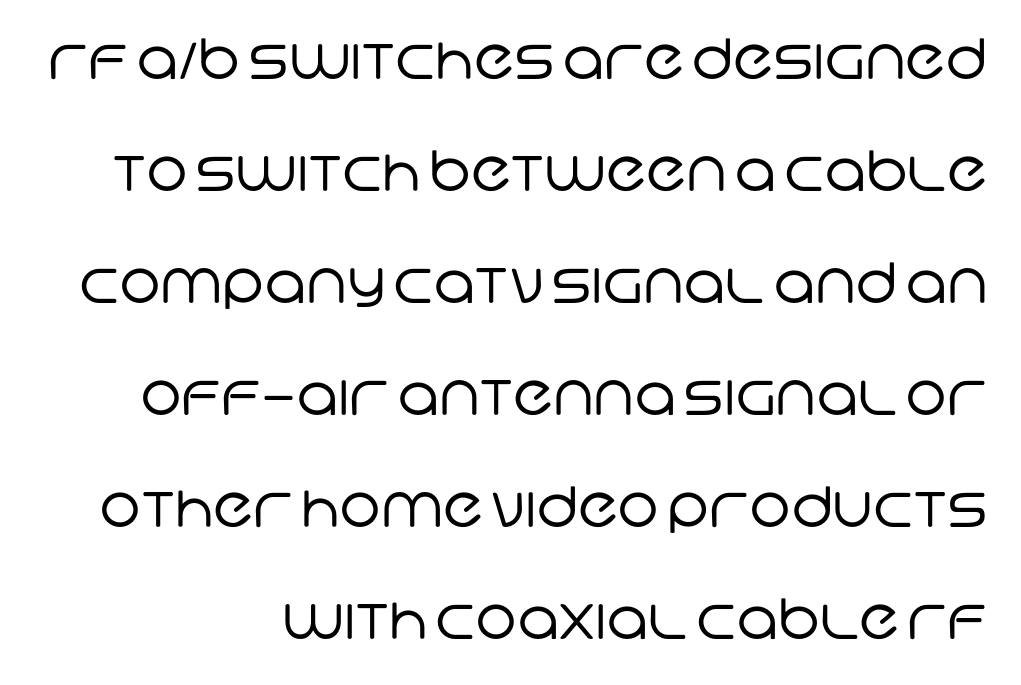
Q: Is the text bold? A: No.
Q: Is the typeface a serif or a sans-serif typeface? A: Sans-serif.
Q: Is the text underlined? A: No.
Q: Is the spacing between letters normal or unusually wide? A: Normal.
Q: Is the spacing between lines tight, normal or loose? A: Loose.
Q: Width (condensed, normal, or wide)? A: Normal.
Q: Stroke contrast? A: Low.
Q: x-height? A: Large.
Q: Monospaced? A: No.
